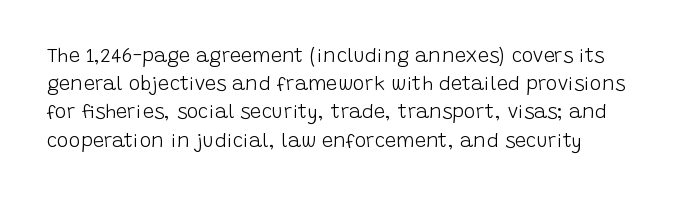
Q: Is the text bold? A: No.
Q: Is the text italic (slanted)? A: No, it is upright.
Q: Is the text underlined? A: No.
Q: Is the spacing between letters normal or unusually wide? A: Normal.
Q: Is the spacing between lines tight, normal or loose? A: Normal.
